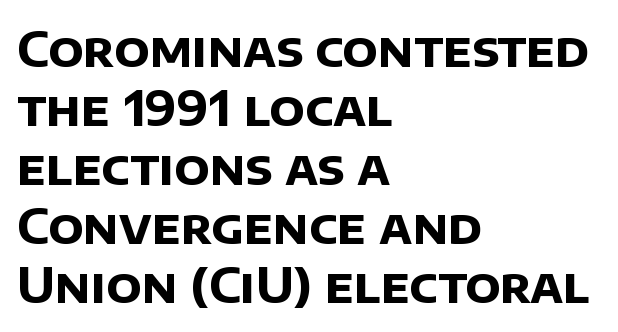
The horizontal fit of the characters is conventional and even. Classification — sans serif. Compared with an ordinary text face, these strokes are far heavier — a full bold. Line starts are locked; line ends wander. Character widths vary here, with narrow letters taking less room than wide ones.
